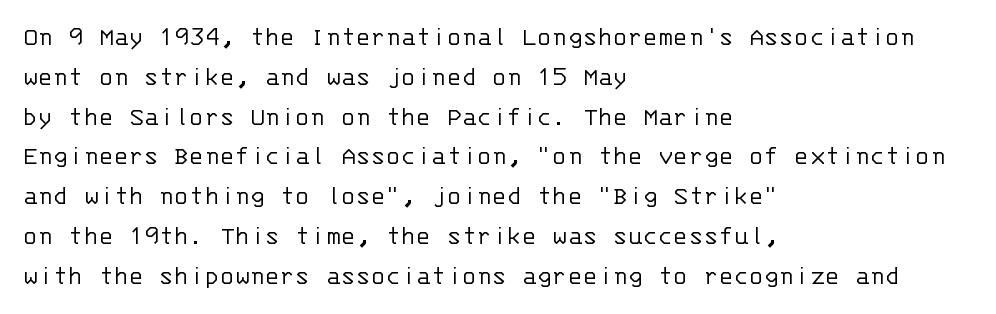
The letters march in equal steps, a hallmark of fixed-pitch type. Is this a heavy cut? Hardly; it is regular or lighter. Unlike italic type, these characters show no tilt at all. Horizontally, the lines are justified to the leading edge only. The rendering keeps characters at their native spacing. The space beneath each line is pristine and unruled.
